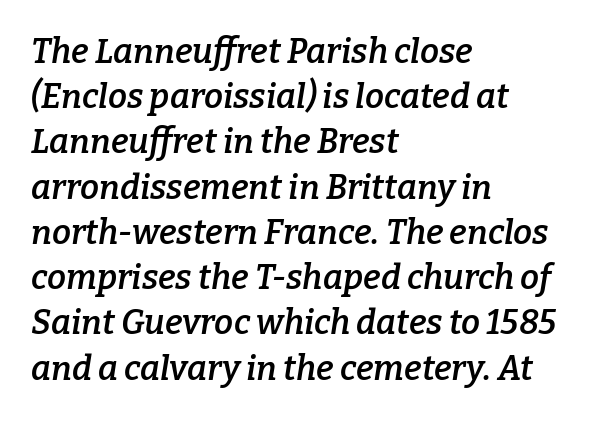
Q: Is the text bold? A: Semi-bold.
Q: Is the text italic (slanted)? A: Yes, it leans right by about 9 degrees.
Q: Is the typeface a serif or a sans-serif typeface? A: Serif.
Q: Is the text underlined? A: No.
Q: How is the paragraph aligned? A: Left-aligned.
Q: Is the spacing between letters normal or unusually wide? A: Normal.
Q: Is the spacing between lines tight, normal or loose? A: Normal.
Q: Width (condensed, normal, or wide)? A: Normal.
Q: Stroke contrast? A: Low.
Q: x-height? A: Medium.
Q: Monospaced? A: No.
